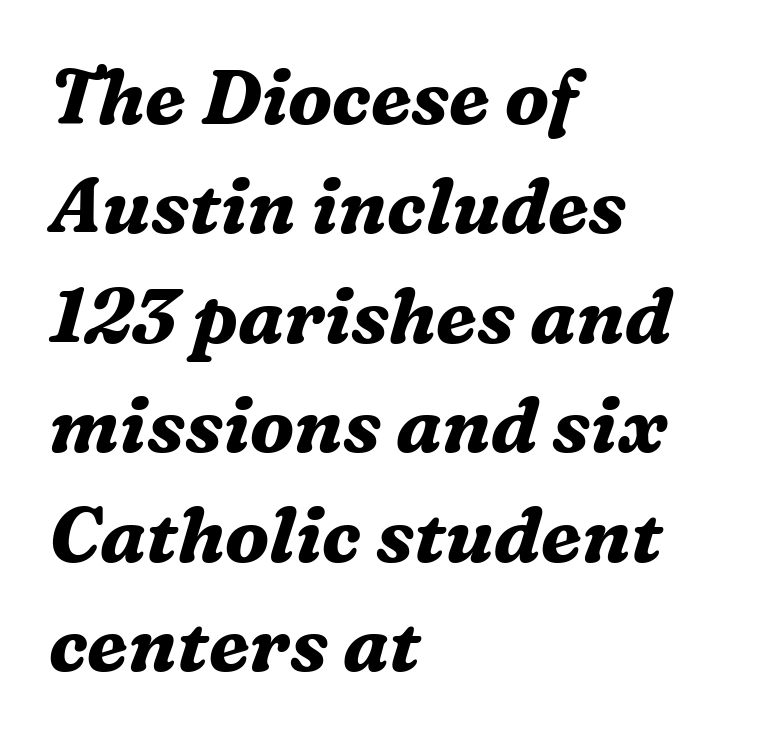
{"serif": "yes", "italic": "yes", "lean": "right", "slant_degrees": 16, "bold": "yes", "weight": "bold", "width": "normal", "stroke_contrast": "medium", "x_height": "medium", "monospaced": "no", "underline": "no", "align": "left", "line_spacing": "normal", "line_spacing_ratio": 1.44, "letter_spacing": "normal", "letter_spacing_em": 0.0, "glyph_px": 76}
